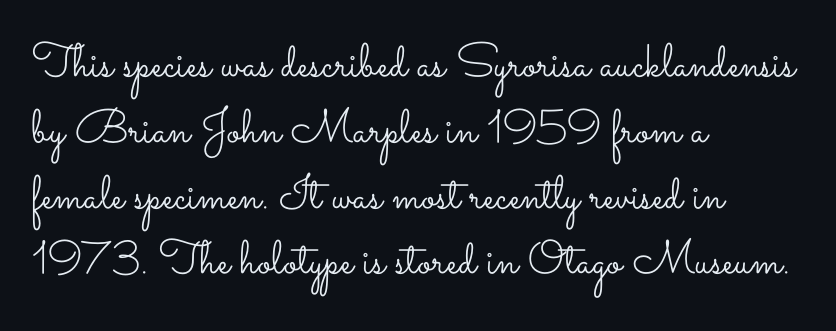
{"bold": "no", "weight": "light", "width": "wide", "stroke_contrast": "low", "x_height": "small", "monospaced": "no", "underline": "no", "align": "left", "line_spacing": "normal", "line_spacing_ratio": 1.4, "letter_spacing": "normal", "letter_spacing_em": 0.0, "glyph_px": 47}
